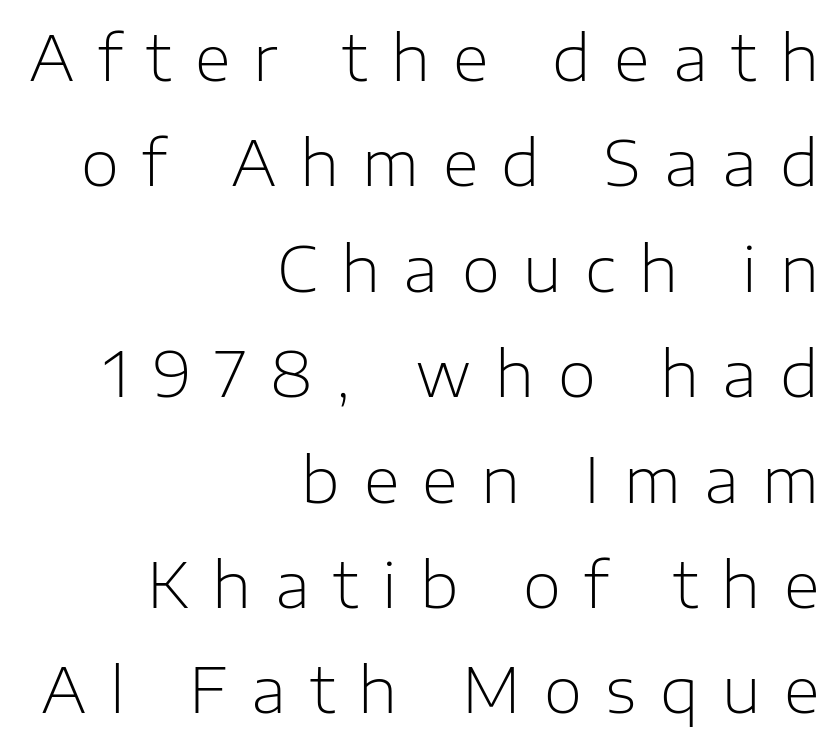
{"serif": "no", "italic": "no", "bold": "no", "weight": "light", "width": "normal", "stroke_contrast": "low", "x_height": "medium", "monospaced": "no", "underline": "no", "align": "right", "line_spacing": "normal", "line_spacing_ratio": 1.7, "letter_spacing": "wide", "letter_spacing_em": 0.38, "glyph_px": 62}
